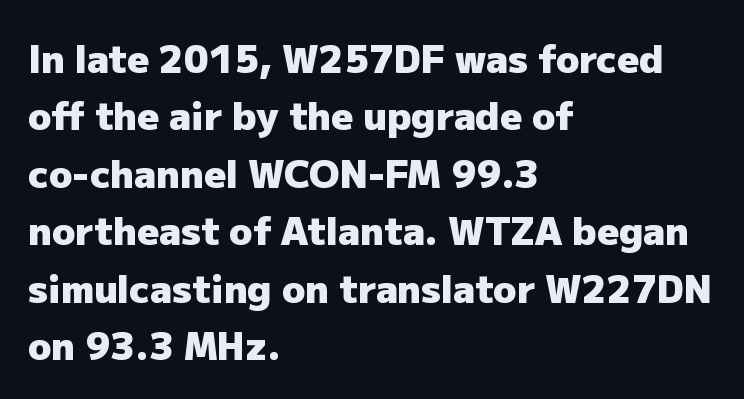
Q: Is the text bold? A: Yes.
Q: Is the text italic (slanted)? A: No, it is upright.
Q: Is the typeface a serif or a sans-serif typeface? A: Sans-serif.
Q: Is the text underlined? A: No.
Q: How is the paragraph aligned? A: Left-aligned.
Q: Is the spacing between letters normal or unusually wide? A: Normal.
Q: Is the spacing between lines tight, normal or loose? A: Normal.
Q: Width (condensed, normal, or wide)? A: Normal.
Q: Stroke contrast? A: Low.
Q: x-height? A: Medium.
Q: Monospaced? A: No.
